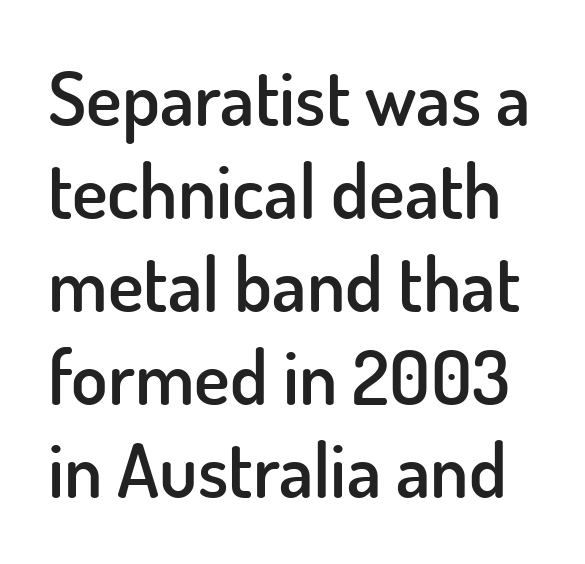
Q: Is the text bold? A: Semi-bold.
Q: Is the text italic (slanted)? A: No, it is upright.
Q: Is the typeface a serif or a sans-serif typeface? A: Sans-serif.
Q: Is the text underlined? A: No.
Q: Is the spacing between letters normal or unusually wide? A: Normal.
Q: Width (condensed, normal, or wide)? A: Normal.
Q: Stroke contrast? A: Low.
Q: x-height? A: Small.
Q: Monospaced? A: No.
